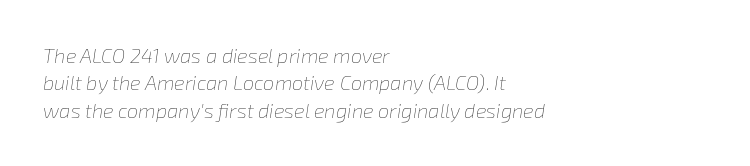
All the whitespace from short lines collects on the right. Type without underlining. In terms of leading, this rendering sits right in the middle. Emphasis-style slanted type is in use. Tracking here is standard; glyphs follow each other at the usual distance.
